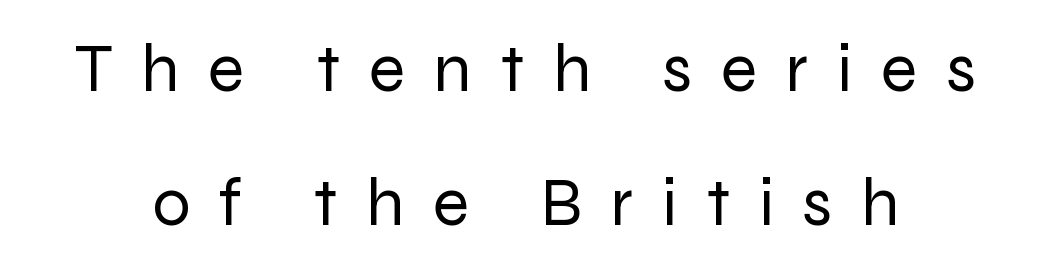
The image shows 68 px regular-weight sans-serif type, upright; set loose line spacing (1.97x), unusually wide letter spacing (+0.42 em), not underlined; low stroke contrast and a medium x-height.
